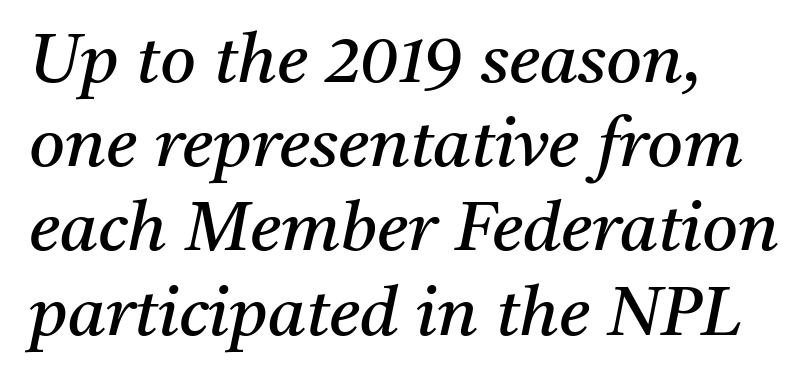
Q: Is the text bold? A: No.
Q: Is the text italic (slanted)? A: Yes, it leans right by about 11 degrees.
Q: Is the typeface a serif or a sans-serif typeface? A: Serif.
Q: Is the text underlined? A: No.
Q: How is the paragraph aligned? A: Left-aligned.
Q: Is the spacing between letters normal or unusually wide? A: Normal.
Q: Width (condensed, normal, or wide)? A: Normal.
Q: Stroke contrast? A: Medium.
Q: x-height? A: Medium.
Q: Monospaced? A: No.
